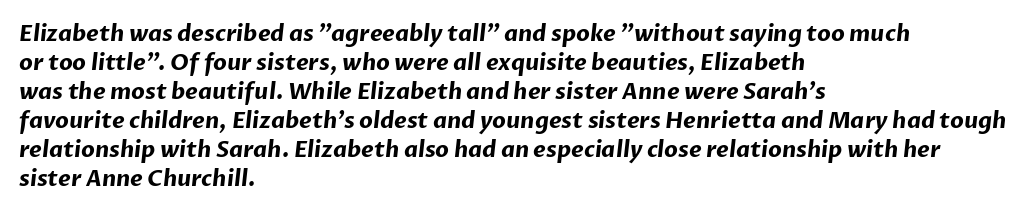
{"bold": "yes", "underline": "no", "align": "left", "line_spacing": "normal", "line_spacing_ratio": 1.32, "letter_spacing": "normal", "letter_spacing_em": 0.0, "glyph_px": 22}
